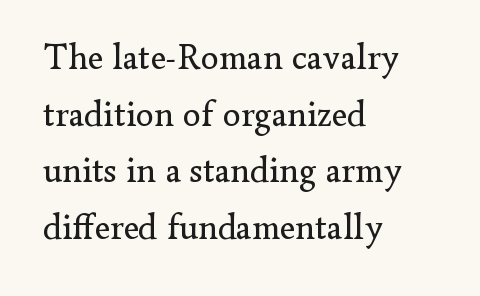
Q: Is the text bold? A: No.
Q: Is the text italic (slanted)? A: No, it is upright.
Q: Is the typeface a serif or a sans-serif typeface? A: Serif.
Q: Is the text underlined? A: No.
Q: How is the paragraph aligned? A: Left-aligned.
Q: Is the spacing between letters normal or unusually wide? A: Normal.
Q: Is the spacing between lines tight, normal or loose? A: Normal.
Q: Width (condensed, normal, or wide)? A: Normal.
Q: Stroke contrast? A: Low.
Q: x-height? A: Small.
Q: Monospaced? A: No.
